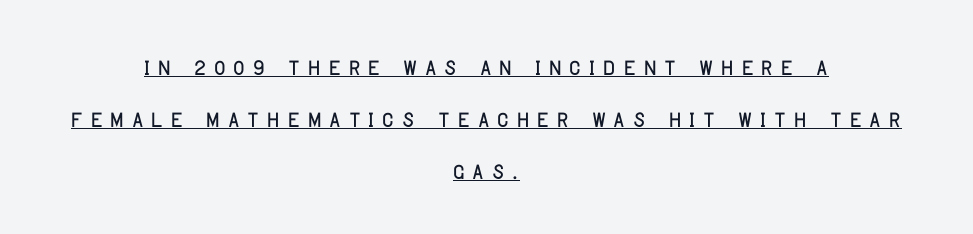
{"serif": "no", "italic": "no", "width": "condensed", "stroke_contrast": "low", "x_height": "large", "monospaced": "no", "underline": "yes", "align": "center", "line_spacing": "normal", "line_spacing_ratio": 1.62, "letter_spacing": "wide", "letter_spacing_em": 0.24, "glyph_px": 32}
